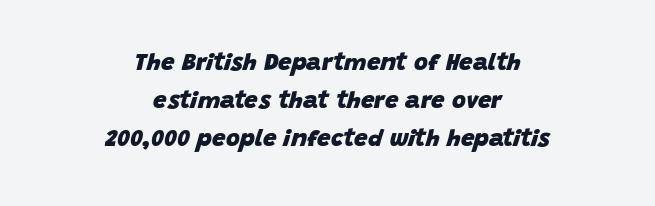
The zone under the glyphs is completely vacant. Looking at the ascenders, they clearly lean. There is no visible air inserted between adjacent glyphs. Typesetter's note: full bold, strokes at maximum text heaviness. A normal amount of white space separates one row of letters from the next. Compared with a flush-left layout, this one balances lines on the center instead.
